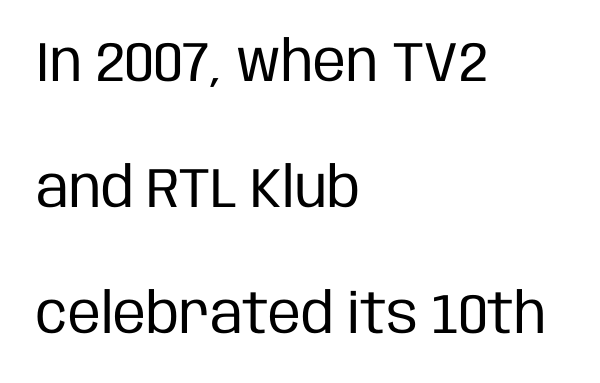
The image shows 56 px regular-weight, condensed sans-serif type, upright; set left-aligned, loose line spacing (2.25x), normal letter spacing, not underlined; low stroke contrast and a large x-height.
